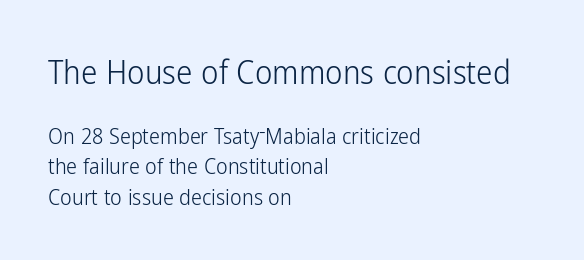
Character size in the leading block exceeds that of the trailing block. Posture: straight, roman, zero tilt. Note the varied advance widths — an 'i' is clearly narrower than an 'm'. In terms of leading, this rendering sits right in the middle. The text was rendered using a sans face with plain stroke endings.
